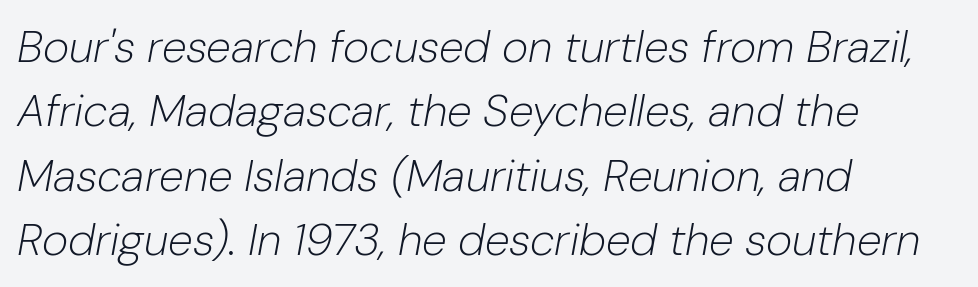
Q: Is the text bold? A: No.
Q: Is the text italic (slanted)? A: Yes, it leans right by about 10 degrees.
Q: Is the text underlined? A: No.
Q: How is the paragraph aligned? A: Left-aligned.
Q: Is the spacing between letters normal or unusually wide? A: Normal.
Q: Is the spacing between lines tight, normal or loose? A: Normal.
Q: Width (condensed, normal, or wide)? A: Normal.
Q: Stroke contrast? A: Low.
Q: x-height? A: Medium.
Q: Monospaced? A: No.
